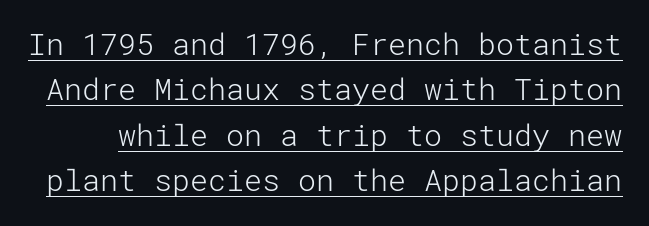
The type family on display is of the sans-serif kind. The weight tops out at a normal text grade. Caption: lettering with a line underneath. One glance says typical: line gaps are just what's usual.
